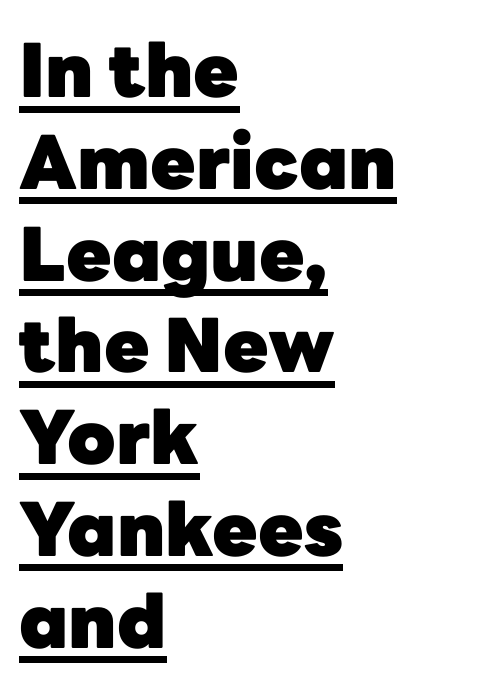
Q: Is the text bold? A: Yes.
Q: Is the text italic (slanted)? A: No, it is upright.
Q: Is the typeface a serif or a sans-serif typeface? A: Sans-serif.
Q: Is the text underlined? A: Yes.
Q: How is the paragraph aligned? A: Left-aligned.
Q: Is the spacing between letters normal or unusually wide? A: Normal.
Q: Width (condensed, normal, or wide)? A: Normal.
Q: Stroke contrast? A: Low.
Q: x-height? A: Medium.
Q: Monospaced? A: No.
